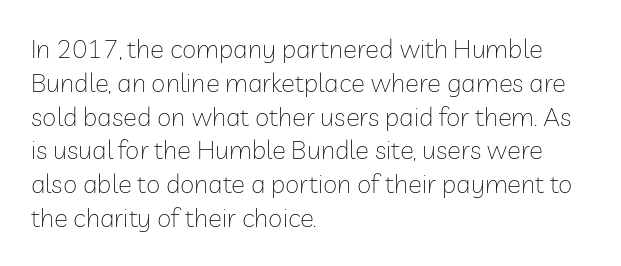
Descenders are the only things crossing below the line. Vertical strokes here are truly vertical. Compared with typical paragraphs, the rows here are spaced about the same. The setting favours the left margin, as ordinary paragraphs usually do.
